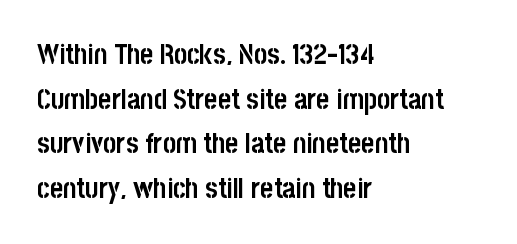
The image shows 28 px semibold, condensed sans-serif type, upright; set left-aligned, normal line spacing (1.59x), normal letter spacing, not underlined; low stroke contrast and a large x-height.
